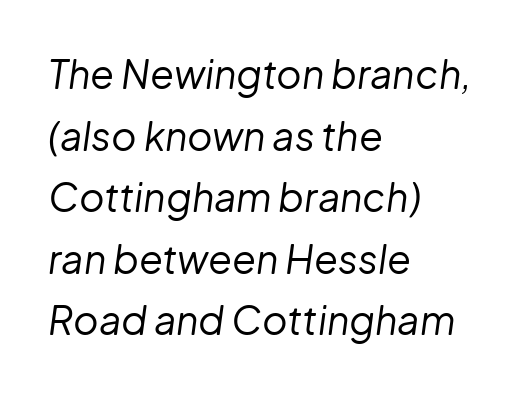
The image shows 39 px regular-weight type, italic (leaning right); set left-aligned, normal line spacing (1.58x), normal letter spacing, not underlined; low stroke contrast and a medium x-height.
